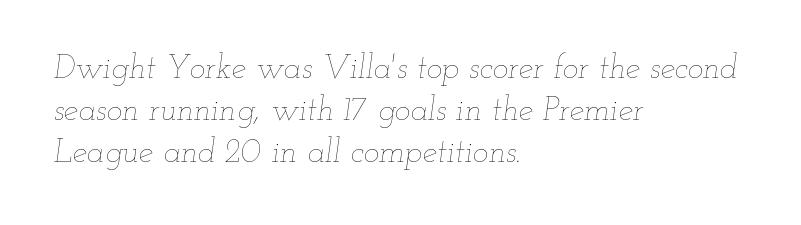
Casual observation: everything's shoved over to the left. You could call the tracking neutral — neither tight nor loose. Each new line begins a customary step beneath the previous one. Would a proofreader flag this as italicized? Yes. The face used here is proportionally spaced, like ordinary book or web type.
